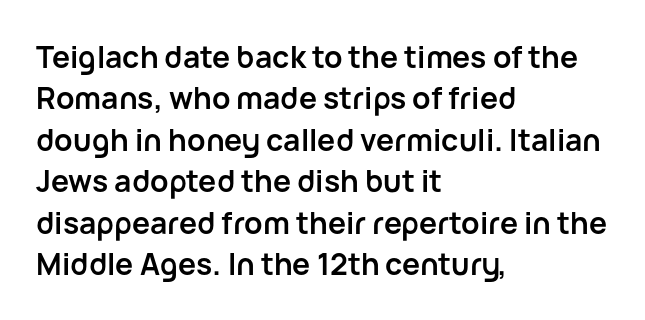
The image shows 30 px semibold sans-serif type, upright; set left-aligned, normal line spacing (1.38x), normal letter spacing, not underlined; low stroke contrast and a medium x-height.
